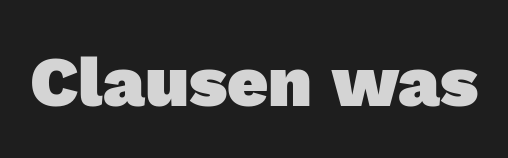
The image shows 71 px heavy sans-serif type; set normal letter spacing, not underlined; a medium x-height.
